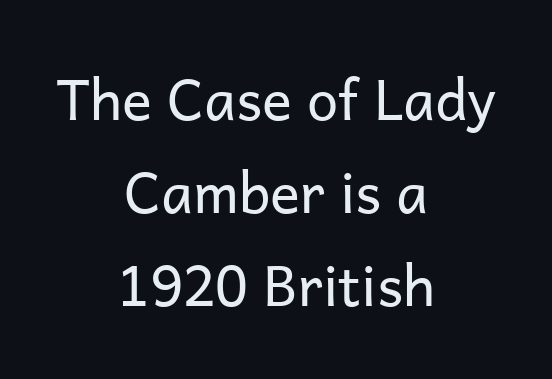
Summary of vertical rhythm: regular, with standard interline spacing. This is sans-serif lettering, the kind often seen on screens and signage. Tracking here is standard; glyphs follow each other at the usual distance. Beneath every word, the page is bare.
